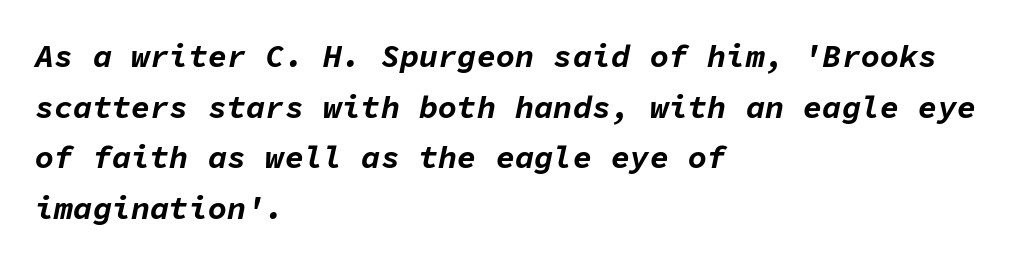
{"italic": "yes", "lean": "right", "slant_degrees": 11, "bold": "yes", "weight": "bold", "width": "normal", "stroke_contrast": "low", "x_height": "medium", "monospaced": "yes", "underline": "no", "align": "left", "line_spacing": "normal", "line_spacing_ratio": 1.58, "letter_spacing": "normal", "letter_spacing_em": 0.0, "glyph_px": 32}
